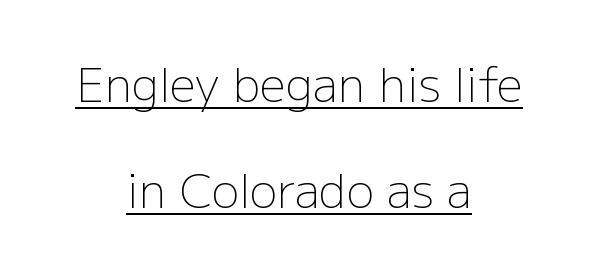
Q: Is the text bold? A: No.
Q: Is the text italic (slanted)? A: No, it is upright.
Q: Is the typeface a serif or a sans-serif typeface? A: Sans-serif.
Q: Is the text underlined? A: Yes.
Q: How is the paragraph aligned? A: Centered.
Q: Is the spacing between letters normal or unusually wide? A: Normal.
Q: Is the spacing between lines tight, normal or loose? A: Loose.
Q: Width (condensed, normal, or wide)? A: Normal.
Q: Stroke contrast? A: Low.
Q: x-height? A: Medium.
Q: Monospaced? A: No.
